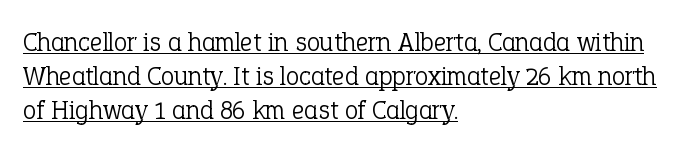
{"italic": "no", "bold": "no", "underline": "yes", "align": "left", "line_spacing": "normal", "line_spacing_ratio": 1.26, "letter_spacing": "normal", "letter_spacing_em": 0.0, "glyph_px": 27}
